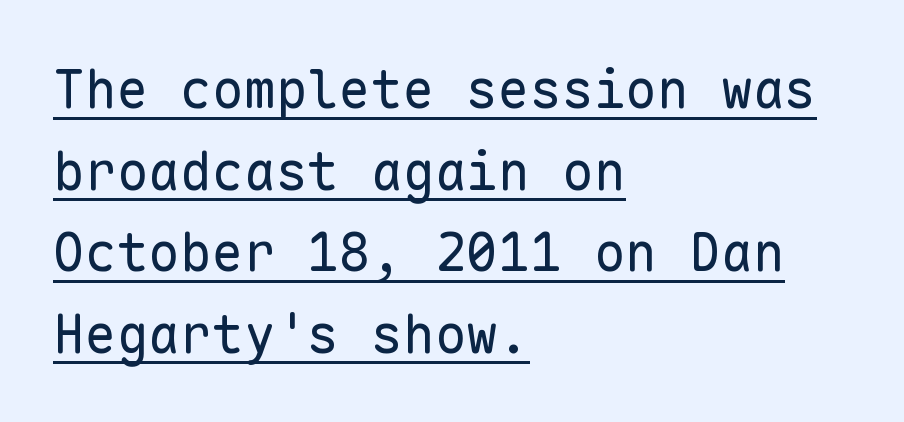
Q: Is the text bold? A: No.
Q: Is the text italic (slanted)? A: No, it is upright.
Q: Is the typeface a serif or a sans-serif typeface? A: Sans-serif.
Q: Is the text underlined? A: Yes.
Q: How is the paragraph aligned? A: Left-aligned.
Q: Is the spacing between letters normal or unusually wide? A: Normal.
Q: Is the spacing between lines tight, normal or loose? A: Normal.
Q: Width (condensed, normal, or wide)? A: Normal.
Q: Stroke contrast? A: Low.
Q: x-height? A: Medium.
Q: Monospaced? A: Yes.
